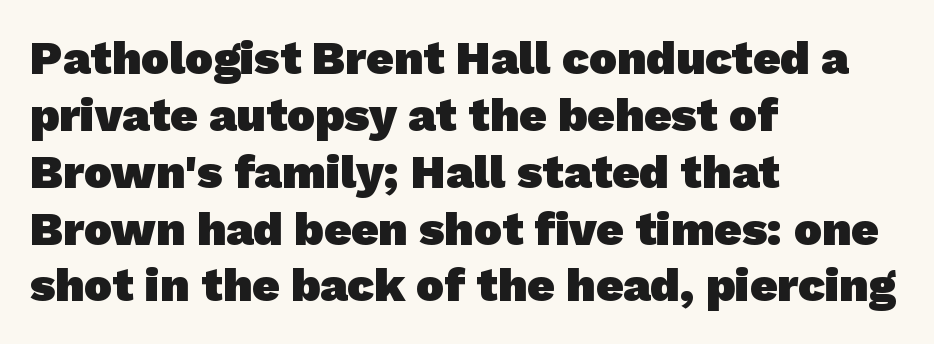
The image shows 47 px heavy sans-serif type; set left-aligned, line spacing 1.21x, normal letter spacing, not underlined; low stroke contrast and a medium x-height.
